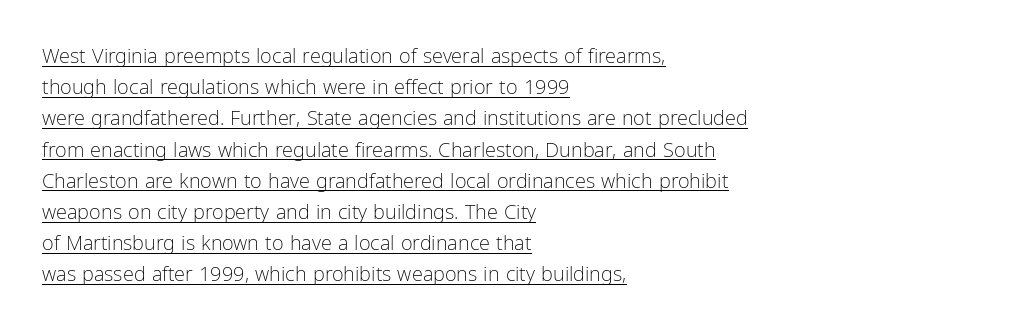
The image shows 20 px text type, upright; set left-aligned, normal line spacing (1.56x), normal letter spacing, underlined.
